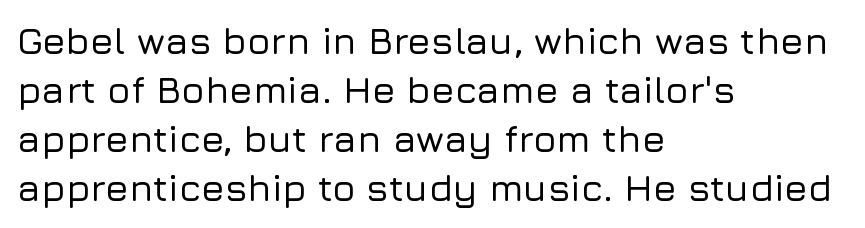
{"serif": "no", "italic": "no", "width": "normal", "stroke_contrast": "low", "x_height": "medium", "monospaced": "no", "underline": "no", "align": "left", "line_spacing": "normal", "line_spacing_ratio": 1.29, "letter_spacing": "normal", "letter_spacing_em": 0.0, "glyph_px": 38}
